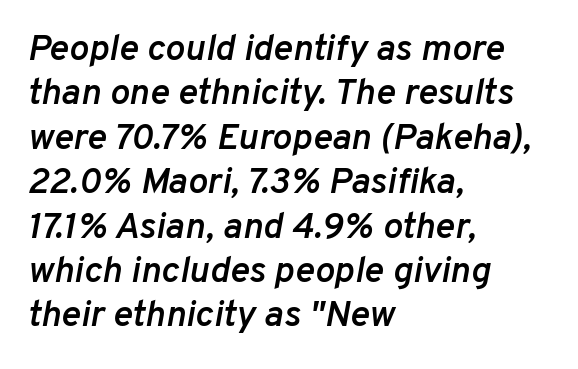
{"italic": "yes", "lean": "right", "slant_degrees": 10, "bold": "semi", "weight": "semibold", "width": "normal", "stroke_contrast": "low", "x_height": "medium", "monospaced": "no", "underline": "no", "align": "left", "line_spacing_ratio": 1.2, "letter_spacing": "normal", "letter_spacing_em": 0.0, "glyph_px": 37}
